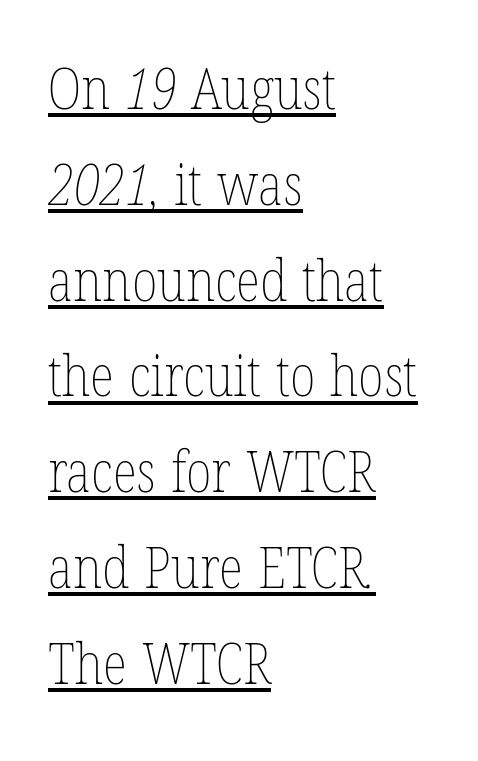
You could not count columns in this text — the font is proportionally spaced. What stands out about the letter spacing? Nothing — it is the standard amount. Honestly, the underline is the first thing you notice here. A student would call this left alignment; a typographer would say flush left, rag right. Ink coverage per letter is moderate at most. If you measured baseline to baseline, you'd find a middling distance.
